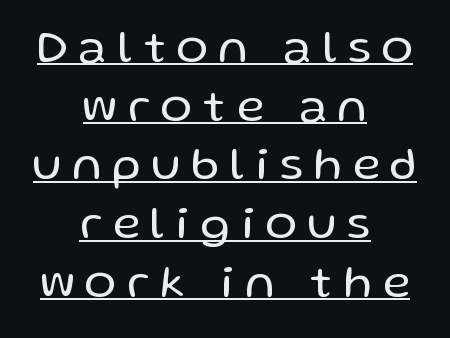
A typesetter would call this proportional, since set widths differ per character. Is the block centered? Yes — each line is placed symmetrically about the middle. Students, observe the line beneath the letters — that is underlining. Is there any slant? The stems are plumb.
